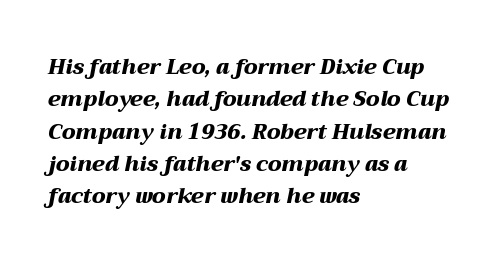
{"italic": "yes", "lean": "right", "slant_degrees": 12, "bold": "yes", "underline": "no", "align": "left", "line_spacing": "normal", "line_spacing_ratio": 1.54, "letter_spacing": "normal", "letter_spacing_em": 0.0, "glyph_px": 21}
